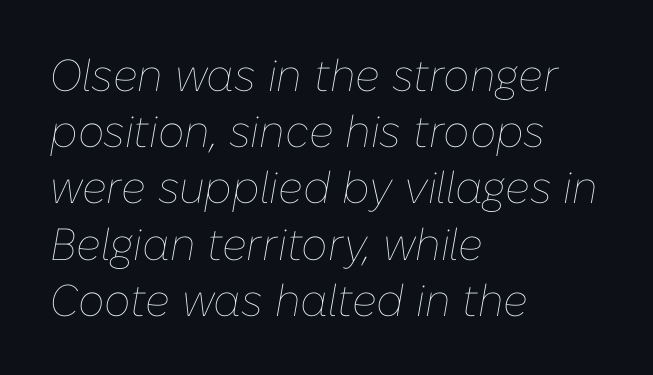
{"italic": "yes", "lean": "right", "slant_degrees": 10, "bold": "no", "weight": "thin", "width": "normal", "stroke_contrast": "low", "x_height": "medium", "monospaced": "no", "underline": "no", "align": "left", "line_spacing": "normal", "line_spacing_ratio": 1.25, "letter_spacing": "normal", "letter_spacing_em": 0.0, "glyph_px": 45}
